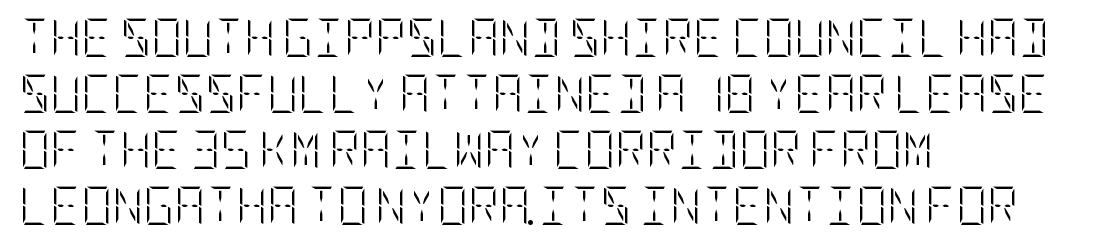
Regarding leading, the lines here are spaced in the standard way. All the whitespace from short lines collects on the right. The axis of the letterforms is exactly vertical. Students, note that the glyphs here touch the page at normal intervals. The space beneath each line is pristine and unruled.
